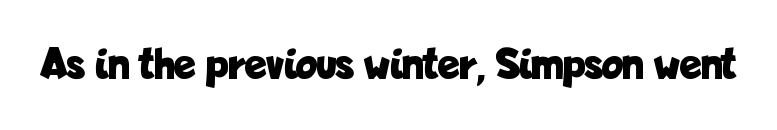
{"serif": "no", "italic": "no", "bold": "yes", "weight": "bold", "width": "condensed", "stroke_contrast": "low", "x_height": "medium", "monospaced": "no", "underline": "no", "letter_spacing": "normal", "letter_spacing_em": 0.0, "glyph_px": 45}
